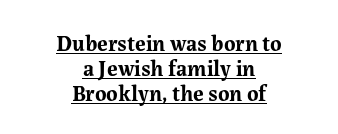
Q: Is the text bold? A: Yes.
Q: Is the text italic (slanted)? A: No, it is upright.
Q: Is the text underlined? A: Yes.
Q: How is the paragraph aligned? A: Centered.
Q: Is the spacing between letters normal or unusually wide? A: Normal.
Q: Is the spacing between lines tight, normal or loose? A: Tight.
